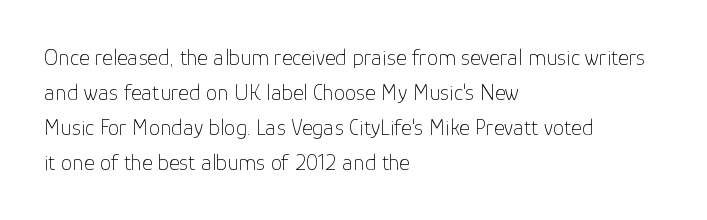
The image shows 23 px text type, upright; set left-aligned, normal line spacing (1.52x), normal letter spacing, not underlined.
